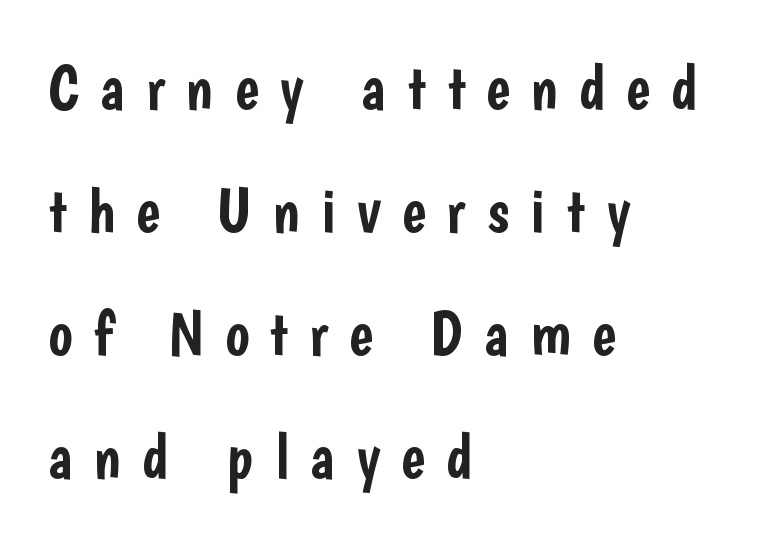
Q: Is the text italic (slanted)? A: No, it is upright.
Q: Is the typeface a serif or a sans-serif typeface? A: Sans-serif.
Q: Is the text underlined? A: No.
Q: How is the paragraph aligned? A: Left-aligned.
Q: Is the spacing between letters normal or unusually wide? A: Unusually wide.
Q: Is the spacing between lines tight, normal or loose? A: Loose.
Q: Width (condensed, normal, or wide)? A: Condensed.
Q: Stroke contrast? A: Low.
Q: x-height? A: Medium.
Q: Monospaced? A: No.
